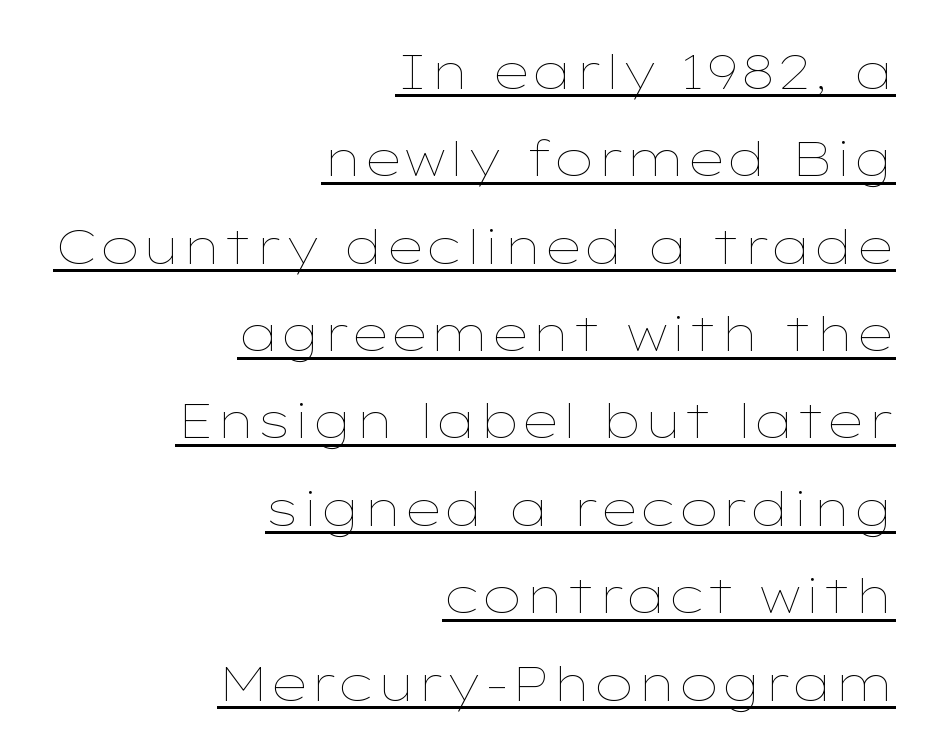
The image shows 48 px thin, wide type, upright; set right-aligned, line spacing 1.82x, normal letter spacing, underlined; low stroke contrast and a medium x-height.
